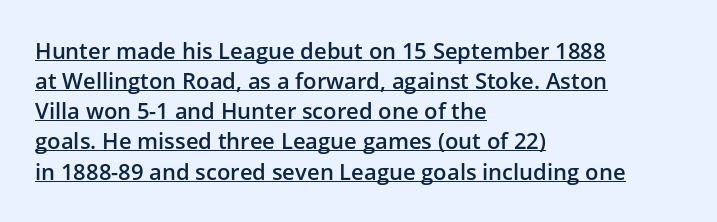
Q: Is the text bold? A: Semi-bold.
Q: Is the text italic (slanted)? A: No, it is upright.
Q: Is the text underlined? A: Yes.
Q: How is the paragraph aligned? A: Left-aligned.
Q: Is the spacing between letters normal or unusually wide? A: Normal.
Q: Is the spacing between lines tight, normal or loose? A: Normal.
